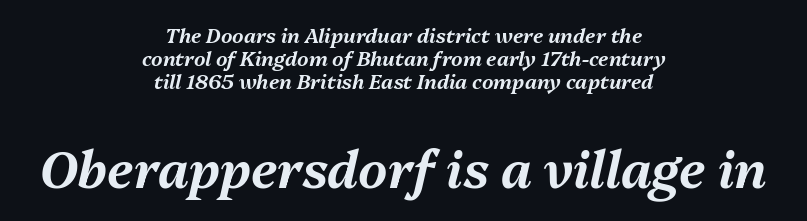
Q: Is the text italic (slanted)? A: Yes, it leans right by about 13 degrees.
Q: Is the text underlined? A: No.
Q: How is the paragraph aligned? A: Centered.
Q: Is the spacing between letters normal or unusually wide? A: Normal.
Q: Is the spacing between lines tight, normal or loose? A: Tight.
Q: Which block of text is set in a larger size, the first (top) or the second (bottom)? A: The second (bottom) one.
Q: Width (condensed, normal, or wide)? A: Normal.
Q: Stroke contrast? A: Medium.
Q: x-height? A: Medium.
Q: Monospaced? A: No.
